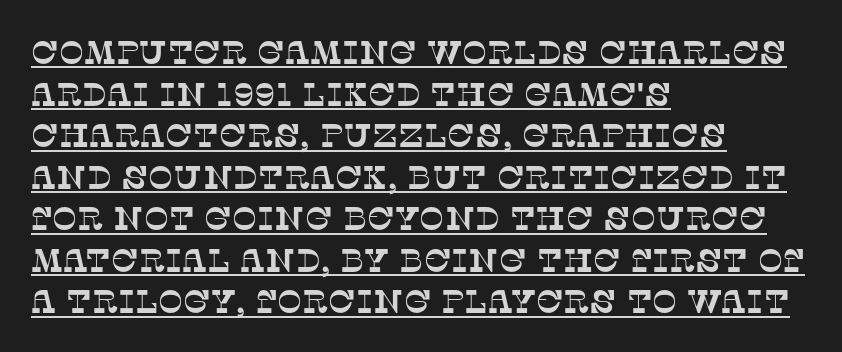
{"serif": "yes", "width": "normal", "stroke_contrast": "low", "x_height": "large", "monospaced": "no", "underline": "yes", "align": "left", "line_spacing": "normal", "line_spacing_ratio": 1.26, "letter_spacing": "normal", "letter_spacing_em": 0.0, "glyph_px": 33}
